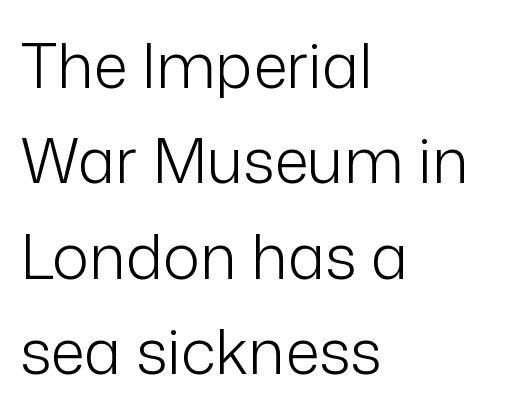
Plain, unruled lines of type. Proportional: the letters do not fall into vertical columns. To sum up the face: it is a sans, with no serifs. A light-to-regular cut is what we see here.
